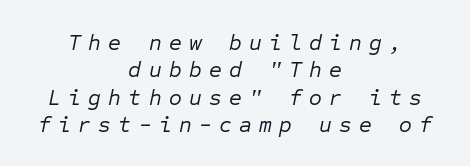
The image shows 22 px text type, italic (leaning right); set centered, line spacing 1.24x, unusually wide letter spacing (+0.33 em), not underlined.
